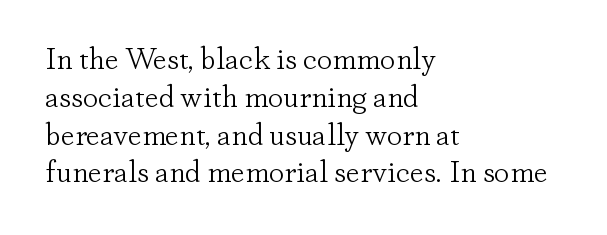
The letterforms sit at book weight or below. These lines are rendered in a variable-pitch font. The lines in this sample share a left origin and differ only in where they stop. Observe the ordinary spacing: letters are neighbours, not strangers. The rendering shows small feet on the letterforms — a serif design.
